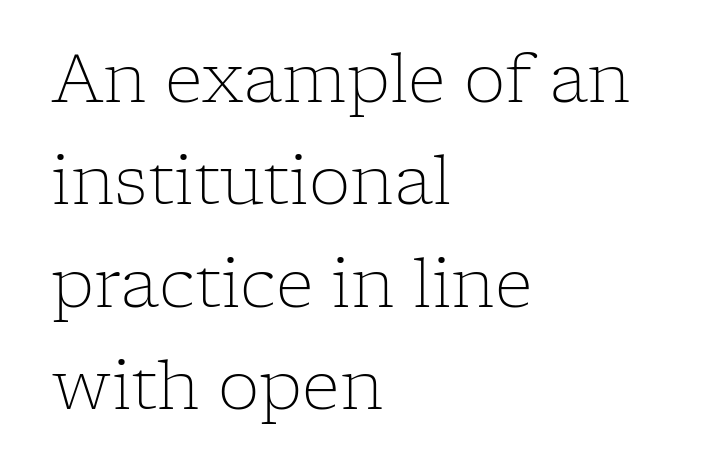
Q: Is the text bold? A: No.
Q: Is the text italic (slanted)? A: No, it is upright.
Q: Is the typeface a serif or a sans-serif typeface? A: Serif.
Q: Is the text underlined? A: No.
Q: How is the paragraph aligned? A: Left-aligned.
Q: Is the spacing between letters normal or unusually wide? A: Normal.
Q: Is the spacing between lines tight, normal or loose? A: Normal.
Q: Width (condensed, normal, or wide)? A: Normal.
Q: Stroke contrast? A: Low.
Q: x-height? A: Medium.
Q: Monospaced? A: No.
